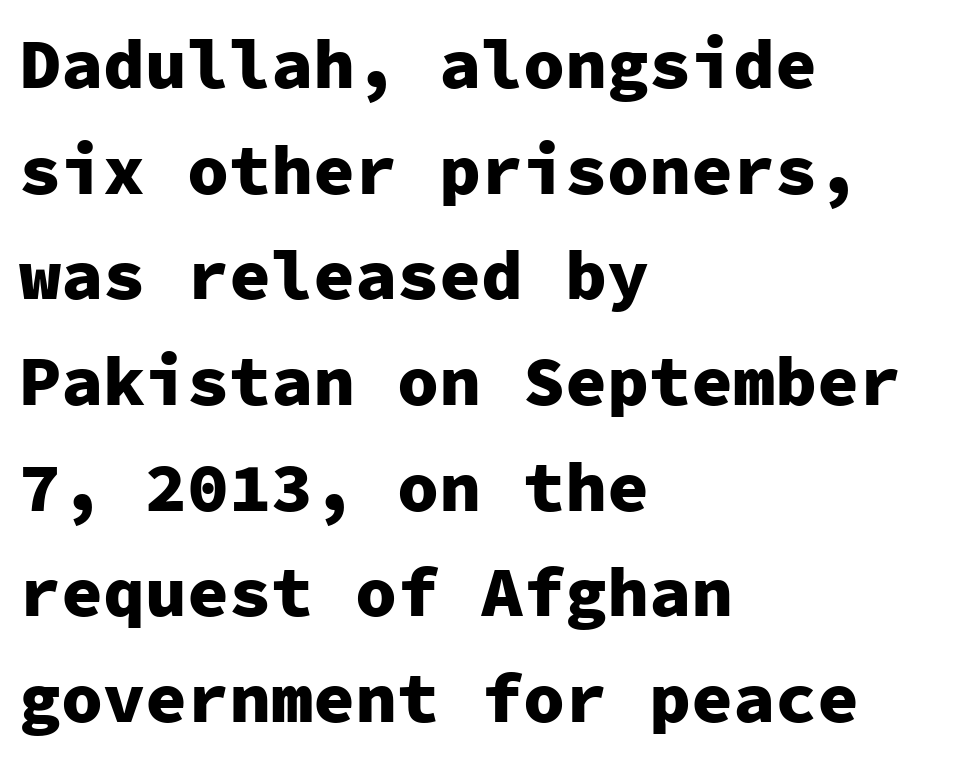
{"serif": "no", "italic": "no", "bold": "yes", "weight": "heavy", "width": "normal", "stroke_contrast": "low", "x_height": "medium", "monospaced": "yes", "underline": "no", "align": "left", "line_spacing": "normal", "line_spacing_ratio": 1.51, "letter_spacing": "normal", "letter_spacing_em": 0.0, "glyph_px": 70}
